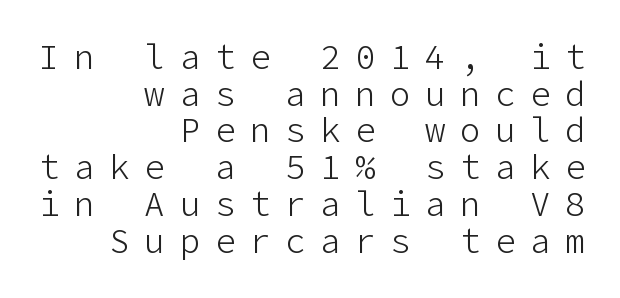
{"serif": "no", "italic": "no", "bold": "no", "weight": "light", "width": "normal", "stroke_contrast": "low", "x_height": "medium", "underline": "no", "align": "right", "line_spacing": "tight", "line_spacing_ratio": 1.08, "letter_spacing": "wide", "letter_spacing_em": 0.43, "glyph_px": 34}
